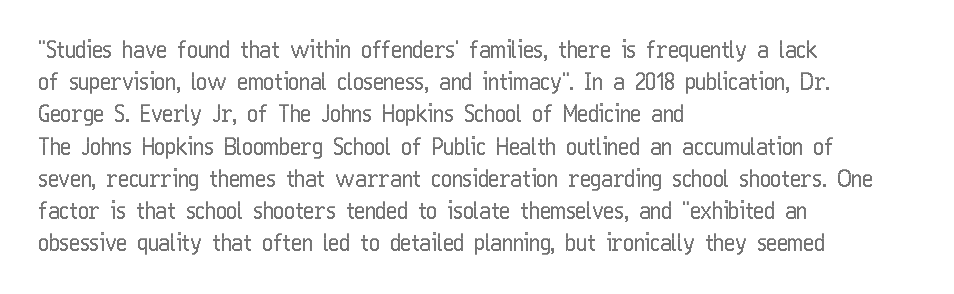
Does the leading feel generous? No, just average. The paragraph shown leans on its left margin. The string is rendered with underlining switched off. Here the glyphs are tracked normally, forming tight word shapes. The font's upright variant was chosen for this text.
